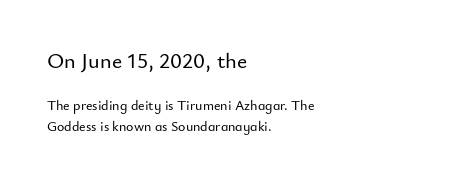
{"italic": "no", "underline": "no", "align": "left", "line_spacing": "normal", "line_spacing_ratio": 1.48, "letter_spacing": "normal", "letter_spacing_em": 0.0, "larger_block": "first", "size_ratio": 1.57, "glyph_px": 22}
